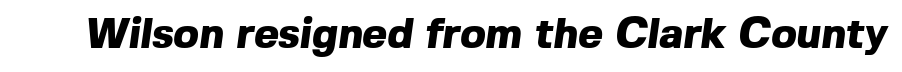
The image shows 42 px heavy sans-serif type; set normal letter spacing, not underlined; a medium x-height.
